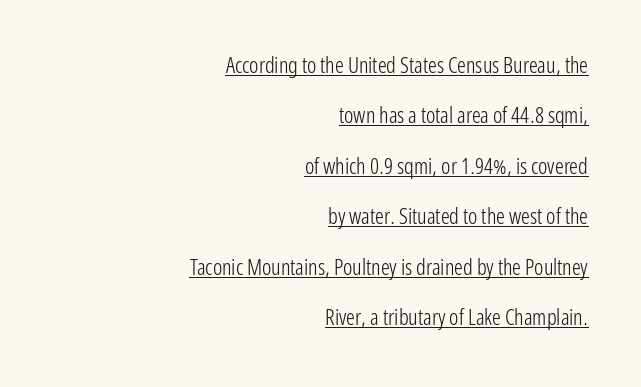
Casual observation: everything's shoved over to the right. These lines keep a tight, regular rhythm from letter to letter. You can tell it's not italic because the verticals are truly vertical. Each line of the rendering has a horizontal stroke beneath the glyphs. Baseline-to-baseline distance is far greater than the letter height. The characters are drawn with everyday or finer stroke widths.
